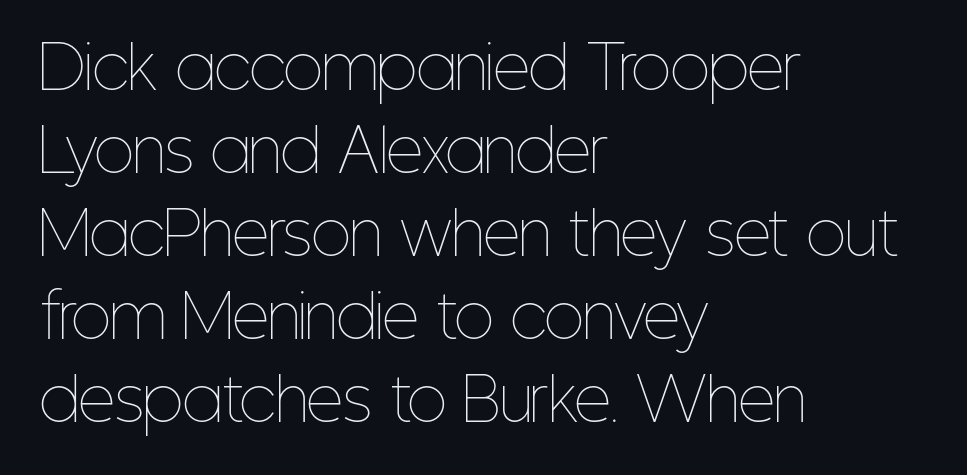
Q: Is the text bold? A: No.
Q: Is the text italic (slanted)? A: No, it is upright.
Q: Is the text underlined? A: No.
Q: How is the paragraph aligned? A: Left-aligned.
Q: Is the spacing between letters normal or unusually wide? A: Normal.
Q: Is the spacing between lines tight, normal or loose? A: Normal.
Q: Width (condensed, normal, or wide)? A: Condensed.
Q: Stroke contrast? A: Low.
Q: x-height? A: Medium.
Q: Monospaced? A: No.
